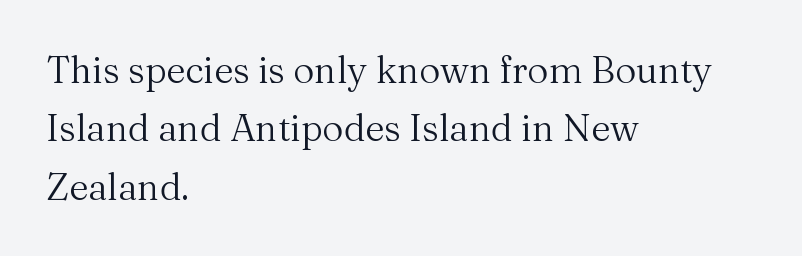
Q: Is the text bold? A: No.
Q: Is the text italic (slanted)? A: No, it is upright.
Q: Is the typeface a serif or a sans-serif typeface? A: Serif.
Q: Is the text underlined? A: No.
Q: How is the paragraph aligned? A: Left-aligned.
Q: Is the spacing between letters normal or unusually wide? A: Normal.
Q: Is the spacing between lines tight, normal or loose? A: Normal.
Q: Width (condensed, normal, or wide)? A: Normal.
Q: Stroke contrast? A: Medium.
Q: x-height? A: Medium.
Q: Monospaced? A: No.
